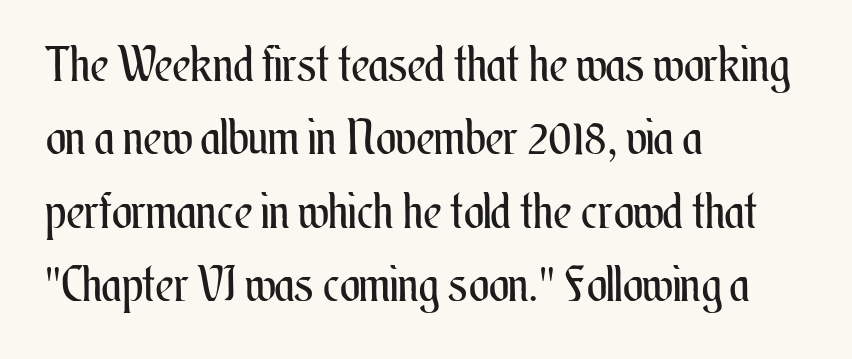
The image shows 48 px regular-weight, condensed type, upright; set left-aligned, normal line spacing (1.53x), normal letter spacing, not underlined; medium stroke contrast and a small x-height.
